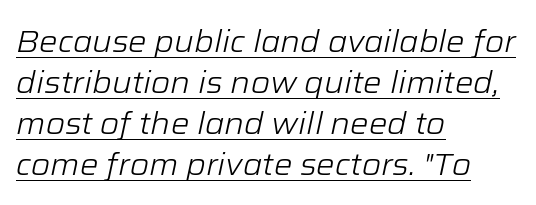
Line beginnings align vertically; line endings do not. The block of text has a typical density, with ordinary space between rows. Proportional: the letters do not fall into vertical columns. The axis of the letterforms is tilted away from vertical. Glance below the letters and you will spot a drawn line. No heavy texture on the line: the type isn't bold.
